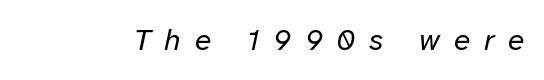
The image shows 30 px regular-weight type, italic (leaning right); set unusually wide letter spacing (+0.46 em), not underlined; low stroke contrast and a medium x-height.
